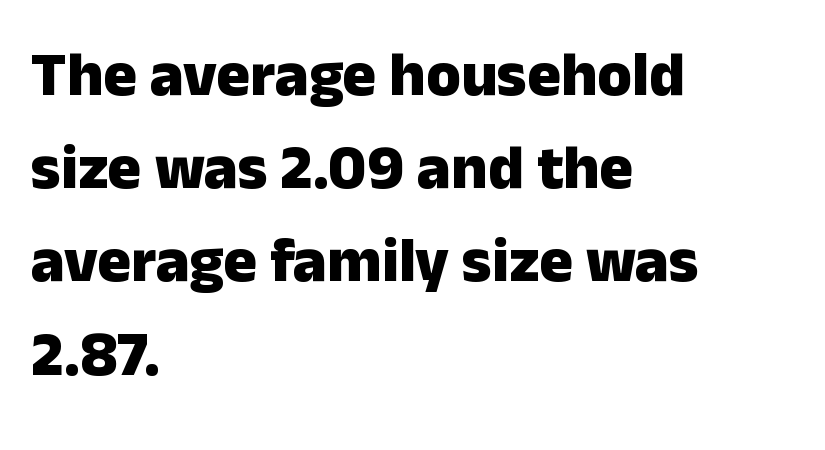
{"serif": "no", "italic": "no", "bold": "yes", "weight": "heavy", "width": "normal", "stroke_contrast": "low", "x_height": "medium", "monospaced": "no", "underline": "no", "align": "left", "line_spacing": "normal", "line_spacing_ratio": 1.48, "letter_spacing": "normal", "letter_spacing_em": 0.0, "glyph_px": 63}
